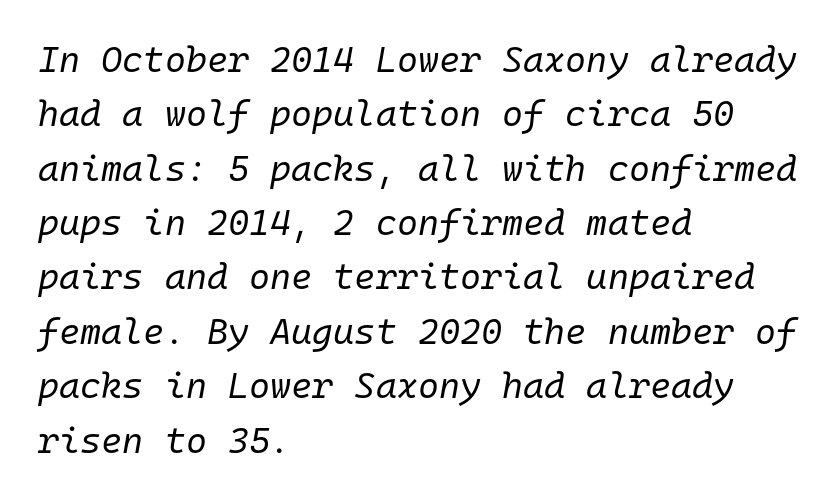
Q: Is the text bold? A: No.
Q: Is the text italic (slanted)? A: Yes, it leans right by about 10 degrees.
Q: Is the text underlined? A: No.
Q: How is the paragraph aligned? A: Left-aligned.
Q: Is the spacing between letters normal or unusually wide? A: Normal.
Q: Is the spacing between lines tight, normal or loose? A: Normal.
Q: Width (condensed, normal, or wide)? A: Normal.
Q: Stroke contrast? A: Low.
Q: x-height? A: Medium.
Q: Monospaced? A: Yes.
